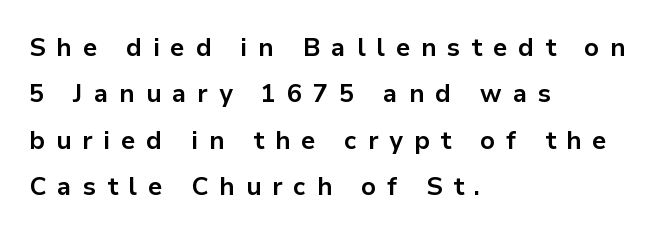
The strip under each line holds only bare page. As a designer I'd log this as weight 700, bold. Italic? Not at all — the glyphs are vertical. The tracking reads as deliberately expanded to a designer's eye. Every row of glyphs begins at an identical x-position on the left.
